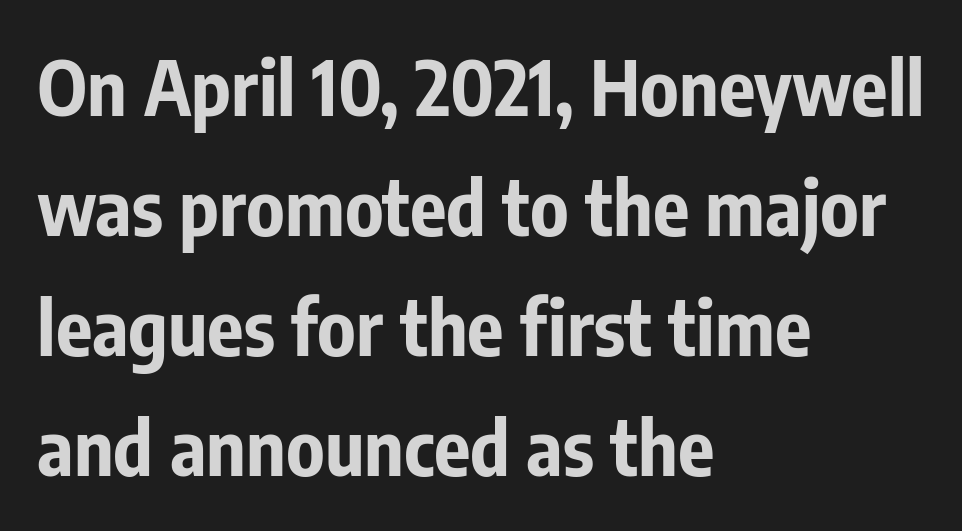
{"serif": "no", "italic": "no", "bold": "yes", "weight": "bold", "width": "condensed", "stroke_contrast": "low", "x_height": "medium", "monospaced": "no", "underline": "no", "align": "left", "line_spacing": "normal", "line_spacing_ratio": 1.58, "letter_spacing": "normal", "letter_spacing_em": 0.0, "glyph_px": 76}
